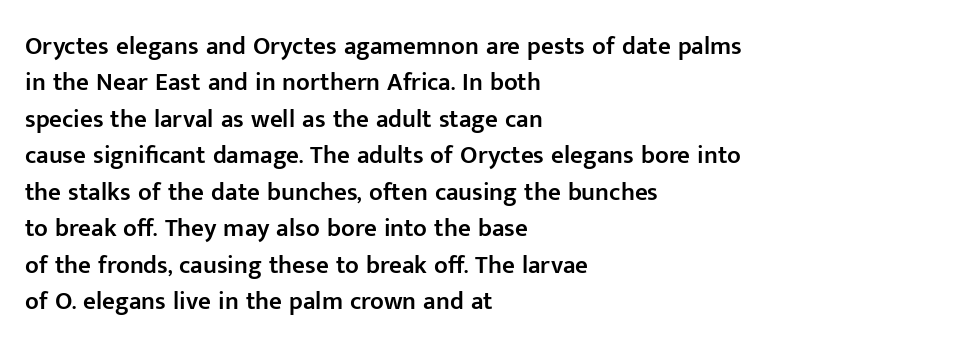
Q: Is the text bold? A: Semi-bold.
Q: Is the text italic (slanted)? A: No, it is upright.
Q: Is the text underlined? A: No.
Q: How is the paragraph aligned? A: Left-aligned.
Q: Is the spacing between letters normal or unusually wide? A: Normal.
Q: Is the spacing between lines tight, normal or loose? A: Normal.
